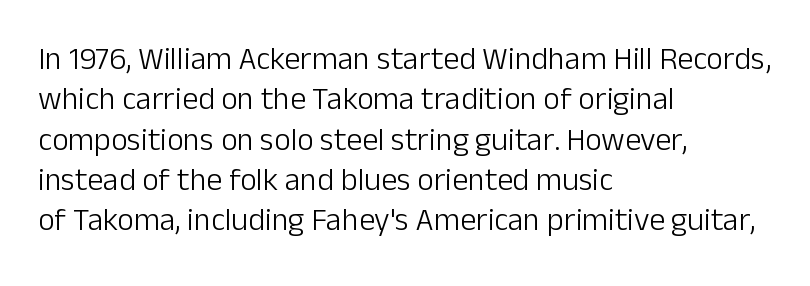
A typesetter would mark this as roman, not italic. The rendering uses natural spacing where letterforms have individual widths. The space beneath each line is pristine and unruled. This rendering employs a face without finishing strokes, i.e., a sans-serif. Compared with typical body copy, the letter spacing here is the same.
